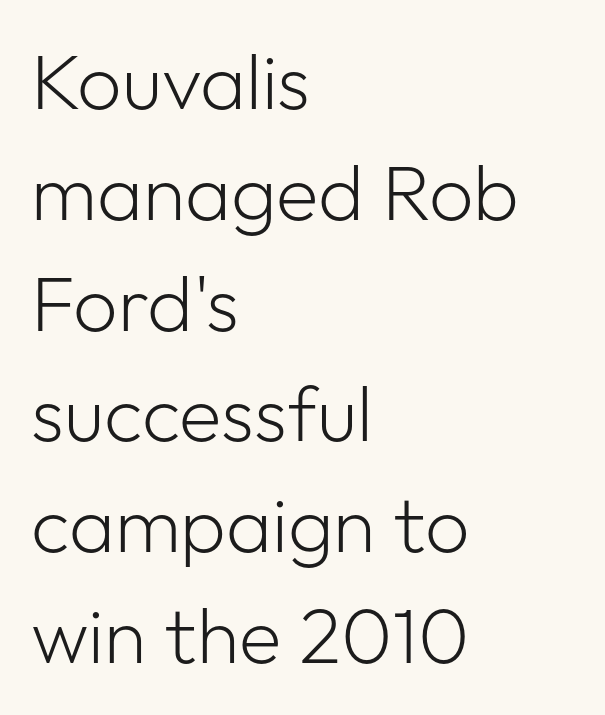
The image shows 78 px light sans-serif type, upright; set left-aligned, normal line spacing (1.42x), normal letter spacing, not underlined; low stroke contrast and a medium x-height.
